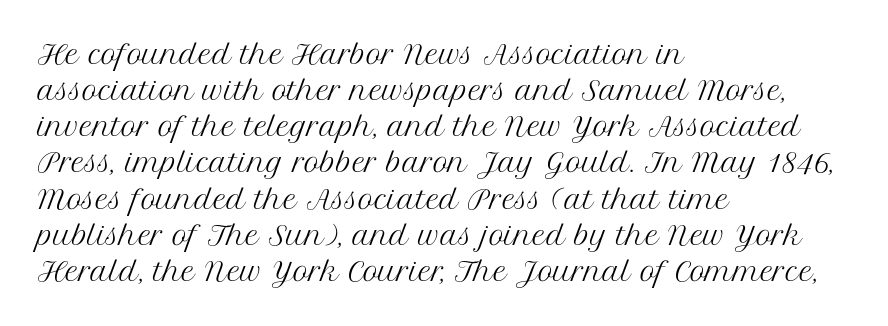
{"bold": "no", "underline": "no", "align": "left", "line_spacing": "normal", "line_spacing_ratio": 1.39, "letter_spacing": "normal", "letter_spacing_em": 0.0, "glyph_px": 26}
